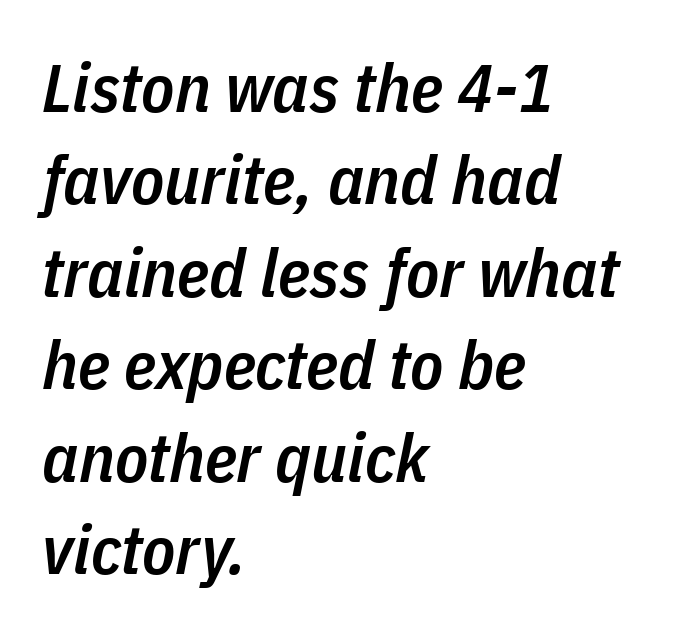
The image shows 68 px semibold, condensed type, italic (leaning right); set left-aligned, normal line spacing (1.36x), normal letter spacing, not underlined; low stroke contrast and a medium x-height.
